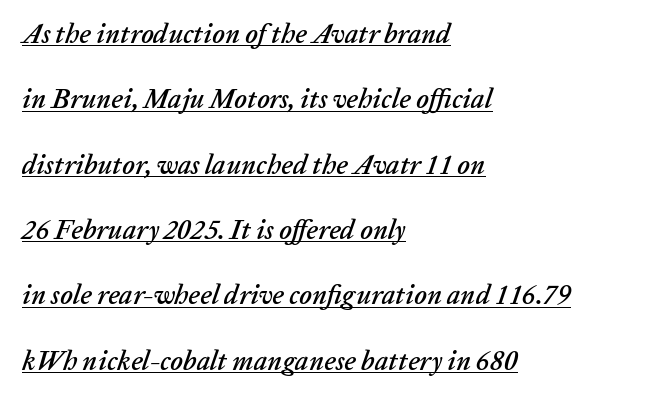
Q: Is the text italic (slanted)? A: Yes, it leans right by about 20 degrees.
Q: Is the text underlined? A: Yes.
Q: How is the paragraph aligned? A: Left-aligned.
Q: Is the spacing between letters normal or unusually wide? A: Normal.
Q: Is the spacing between lines tight, normal or loose? A: Loose.
